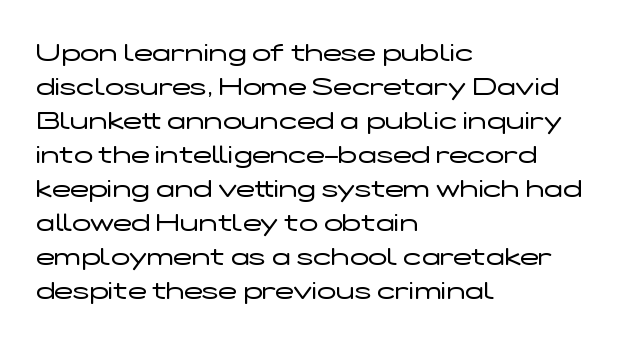
A normal amount of white space separates one row of letters from the next. Honestly, the letter spacing is just normal — you wouldn't notice it. The font's upright variant was chosen for this text. Is this a heavy cut? Hardly; it is regular or lighter. Caption: multi-line text, flush left, ragged right.
